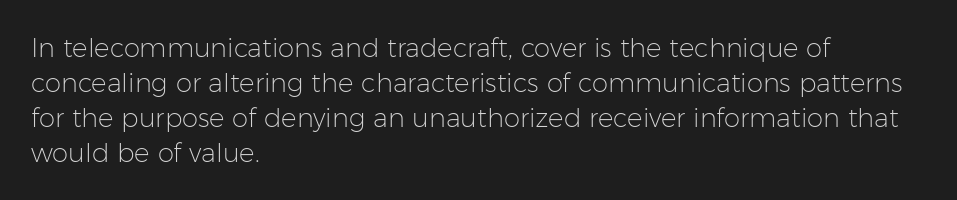
Q: Is the text bold? A: No.
Q: Is the text italic (slanted)? A: No, it is upright.
Q: Is the text underlined? A: No.
Q: How is the paragraph aligned? A: Left-aligned.
Q: Is the spacing between letters normal or unusually wide? A: Normal.
Q: Is the spacing between lines tight, normal or loose? A: Normal.
